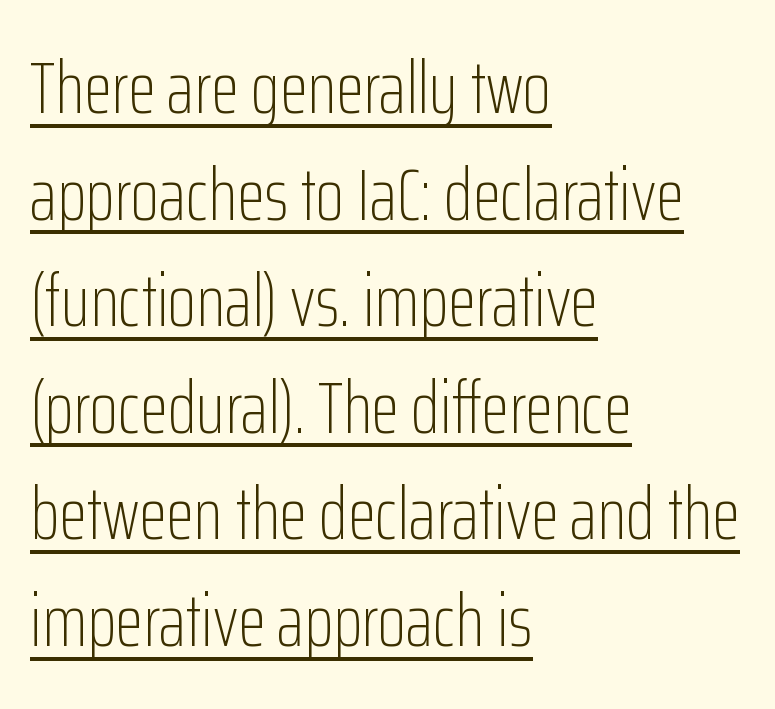
Leading matches the norm, producing a regular column. Each letter keeps its own natural width here, so spacing adapts to shape. The gaps between neighbouring characters are ordinary and unremarkable. Is there any slant? The stems are plumb. A classic flush-left, rag-right setting is used for this passage. The characters display no serif detailing; their extremities are plain.
